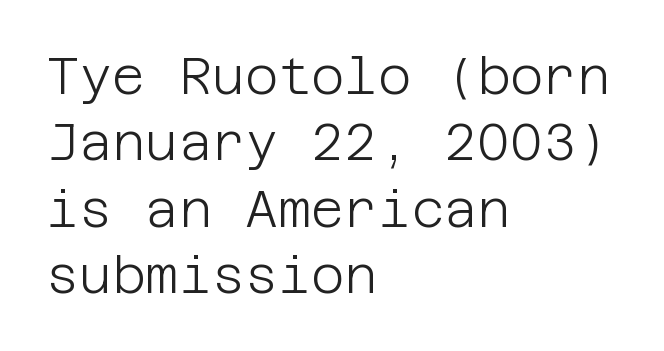
{"serif": "no", "italic": "no", "bold": "no", "weight": "light", "width": "normal", "stroke_contrast": "low", "x_height": "large", "underline": "no", "align": "left", "line_spacing": "normal", "line_spacing_ratio": 1.3, "letter_spacing": "normal", "letter_spacing_em": 0.0, "glyph_px": 51}
